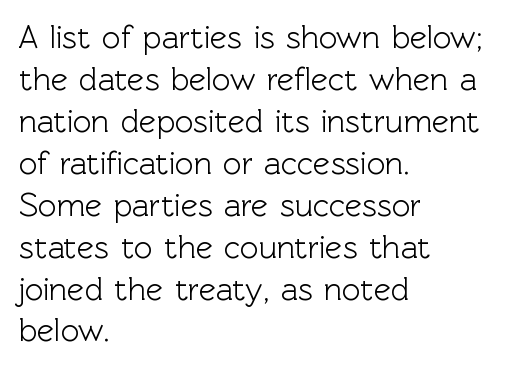
Think of a printed novel: that variable character pitch is what you see here. Serifs: no, the terminals of the letterforms are clean. Honestly, there is no underline to notice here at all. The ragged edge is on the right, which tells us the setting is flush left. The letters stand upright; this is a roman face.
